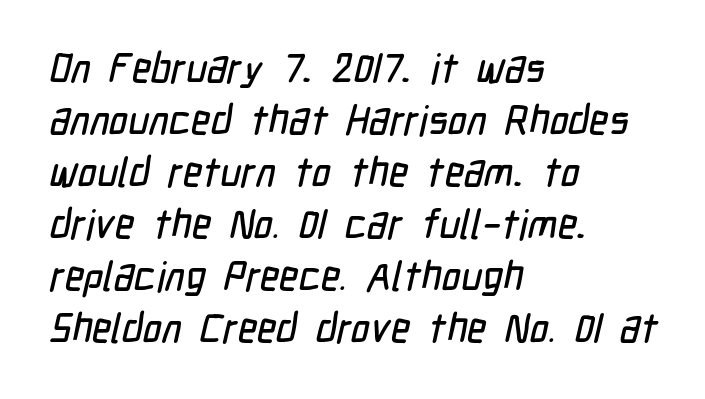
The image shows 41 px condensed sans-serif type; set left-aligned, normal line spacing (1.27x), normal letter spacing, not underlined; low stroke contrast and a medium x-height.
